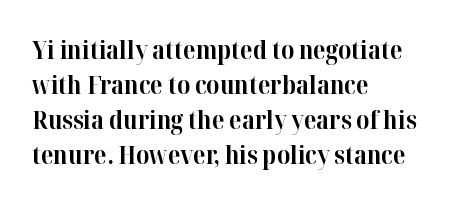
Nope, not italic — everything's standing straight. Regular leading. Teacher's note: observe the even left margin — that is flush-left alignment. The space beneath each line is pristine and unruled. Glyph-to-glyph distance matches everyday printed text.
